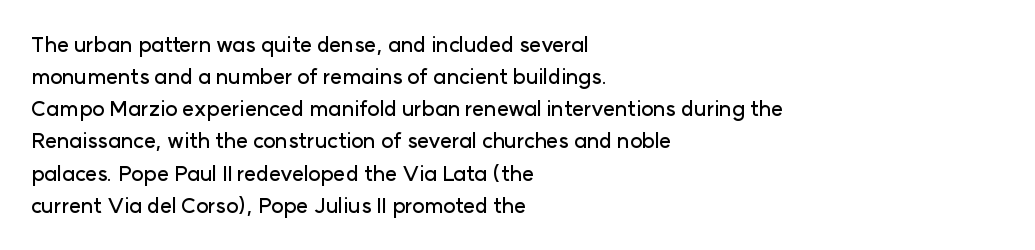
Q: Is the text italic (slanted)? A: No, it is upright.
Q: Is the text underlined? A: No.
Q: How is the paragraph aligned? A: Left-aligned.
Q: Is the spacing between letters normal or unusually wide? A: Normal.
Q: Is the spacing between lines tight, normal or loose? A: Normal.
